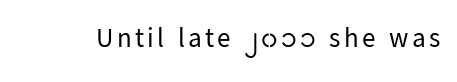
The space directly below the letters is spotless. The letters look calm and open, with moderate or lighter stems. Notice how the stems are strictly vertical — no italics here.
